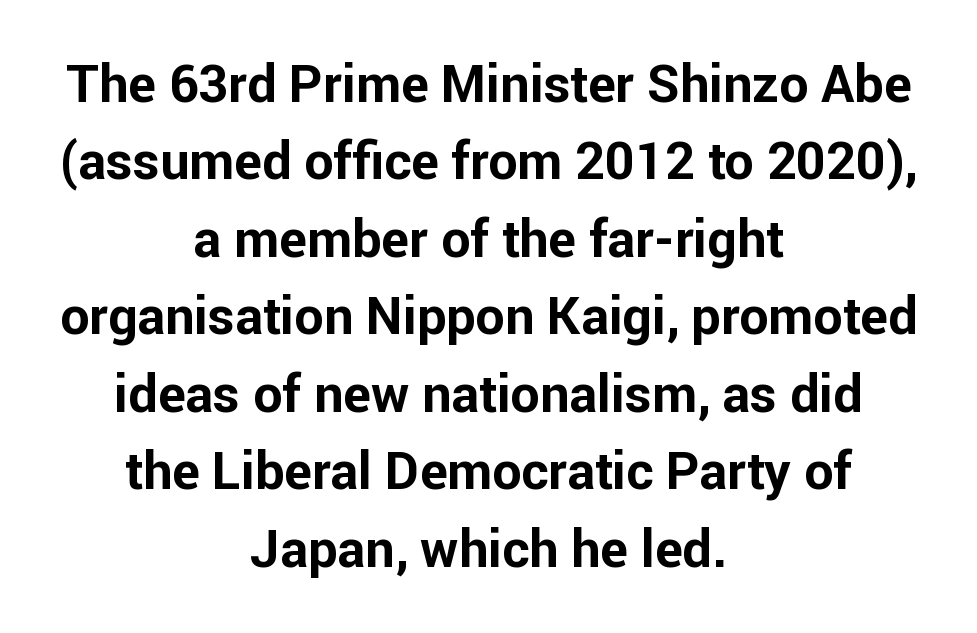
The image shows 52 px bold sans-serif type, upright; set centered, normal line spacing (1.49x), normal letter spacing, not underlined; low stroke contrast and a medium x-height.
